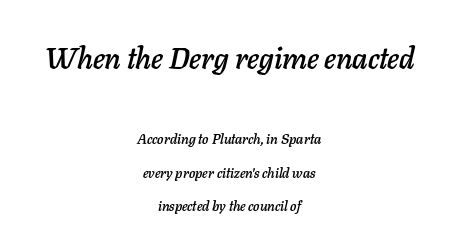
{"italic": "yes", "lean": "right", "slant_degrees": 11, "width": "normal", "stroke_contrast": "low", "x_height": "medium", "monospaced": "no", "underline": "no", "align": "center", "line_spacing": "loose", "line_spacing_ratio": 2.38, "letter_spacing": "normal", "letter_spacing_em": 0.0, "larger_block": "first", "size_ratio": 2.14, "glyph_px": 30}
